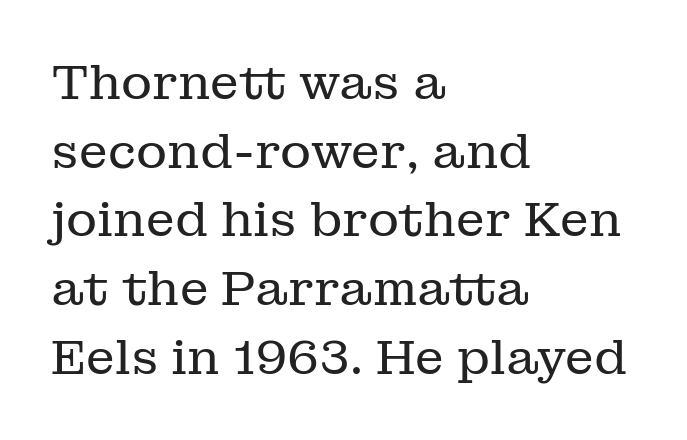
Q: Is the text bold? A: No.
Q: Is the text italic (slanted)? A: No, it is upright.
Q: Is the typeface a serif or a sans-serif typeface? A: Serif.
Q: Is the text underlined? A: No.
Q: How is the paragraph aligned? A: Left-aligned.
Q: Is the spacing between letters normal or unusually wide? A: Normal.
Q: Is the spacing between lines tight, normal or loose? A: Normal.
Q: Width (condensed, normal, or wide)? A: Normal.
Q: Stroke contrast? A: Low.
Q: x-height? A: Medium.
Q: Monospaced? A: No.
